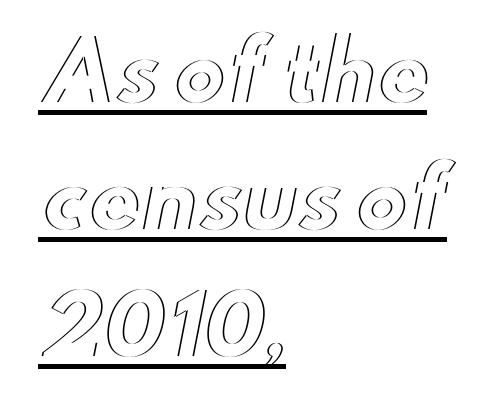
The image shows 80 px wide type; set left-aligned, normal line spacing (1.59x), normal letter spacing, underlined; a small x-height.
